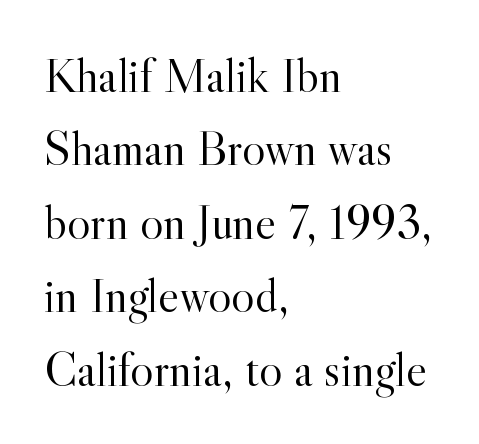
One glance says typical: line gaps are just what's usual. Type style note: has serifs. The baseline area is clear. Italic: no, the glyphs are upright roman.
